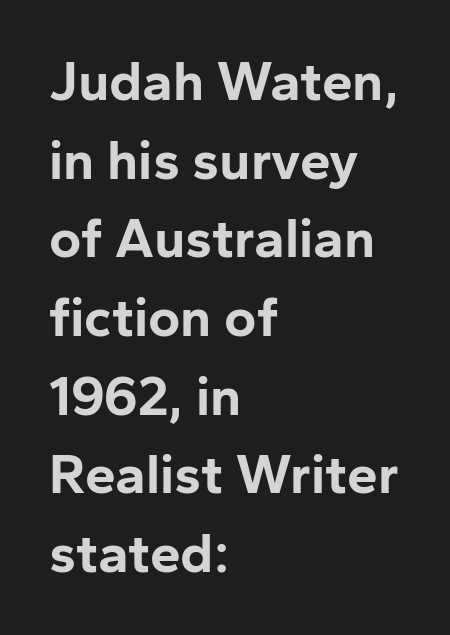
{"serif": "no", "italic": "no", "bold": "yes", "weight": "bold", "width": "normal", "stroke_contrast": "low", "x_height": "medium", "monospaced": "no", "underline": "no", "align": "left", "line_spacing": "normal", "line_spacing_ratio": 1.43, "letter_spacing": "normal", "letter_spacing_em": 0.0, "glyph_px": 55}
